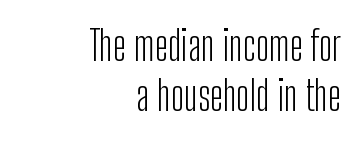
{"serif": "no", "italic": "no", "bold": "no", "weight": "light", "width": "condensed", "stroke_contrast": "low", "x_height": "medium", "monospaced": "no", "underline": "no", "align": "right", "line_spacing_ratio": 1.22, "letter_spacing": "normal", "letter_spacing_em": 0.0, "glyph_px": 41}
